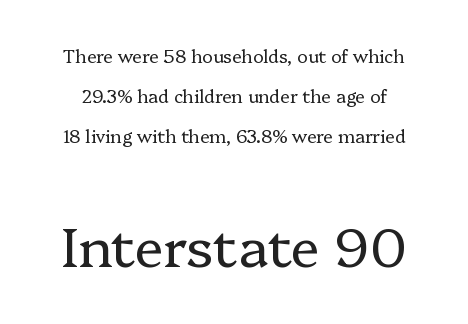
Q: Is the text bold? A: No.
Q: Is the text italic (slanted)? A: No, it is upright.
Q: Is the typeface a serif or a sans-serif typeface? A: Serif.
Q: Is the text underlined? A: No.
Q: Is the spacing between letters normal or unusually wide? A: Normal.
Q: Is the spacing between lines tight, normal or loose? A: Loose.
Q: Which block of text is set in a larger size, the first (top) or the second (bottom)? A: The second (bottom) one.
Q: Width (condensed, normal, or wide)? A: Normal.
Q: Stroke contrast? A: Low.
Q: x-height? A: Medium.
Q: Monospaced? A: No.
